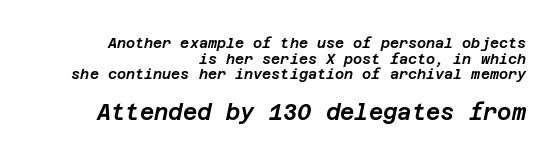
The paragraph shown leans on its right margin. The passage shown has conventional tracking throughout. Note: smaller setting up top, larger setting below. The specimen omits any rule beneath the text block's lines. The passage shown stacks its lines with hardly any gap.
